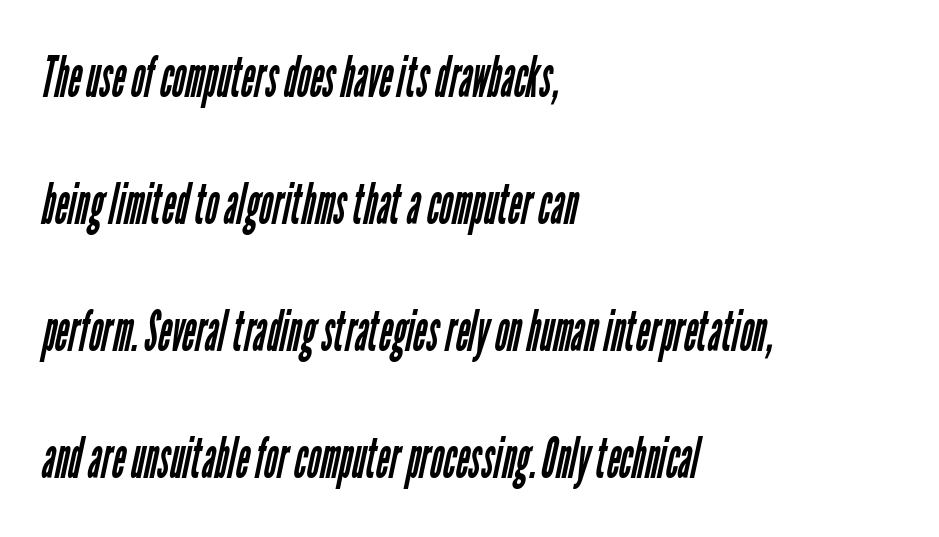
{"serif": "no", "bold": "no", "weight": "regular", "width": "condensed", "stroke_contrast": "low", "x_height": "medium", "monospaced": "no", "underline": "no", "align": "left", "line_spacing": "loose", "line_spacing_ratio": 2.23, "letter_spacing": "normal", "letter_spacing_em": 0.0, "glyph_px": 57}
